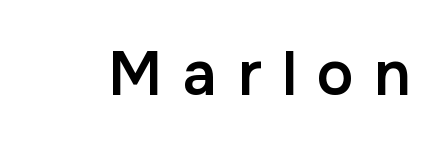
{"serif": "no", "italic": "no", "bold": "semi", "weight": "semibold", "width": "normal", "stroke_contrast": "low", "x_height": "medium", "monospaced": "no", "underline": "no", "letter_spacing": "wide", "letter_spacing_em": 0.34, "glyph_px": 61}
